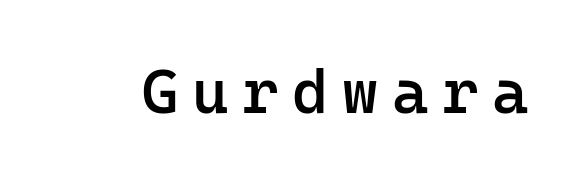
Check where the strokes stop: nothing finishes them off — pure sans. The characters look somewhat weighty, a semibold short of true bold. Monospaced: the letters line up in strict vertical columns. Descender tails drop into unmarked territory.
